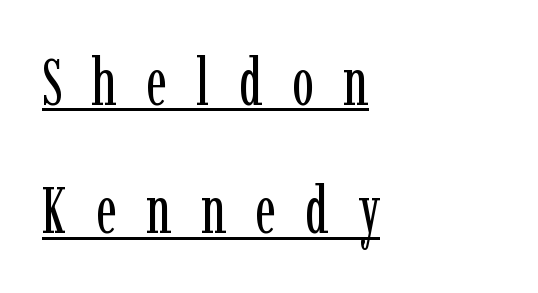
Type style note: has serifs. Successive baselines arrive slowly, with a big drop between each. When letters stand straight like this, we call the style roman or upright. Here the designer chose a conventional face with non-uniform glyph widths. No extra ink here — the face is not bold. The tracking reads as deliberately expanded to a designer's eye.
